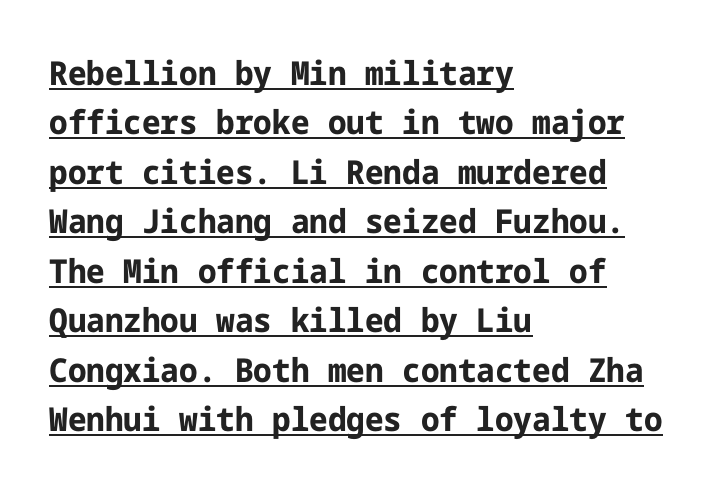
The block of text has a typical density, with ordinary space between rows. Descenders here cross a horizontal rule under the line. Compared with an ordinary text face, these strokes are far heavier — a full bold. How are the letters spaced? Ordinarily, with no added tracking. A student would call this left alignment; a typographer would say flush left, rag right. I'd call this a sans setting — the letters go barefoot.
